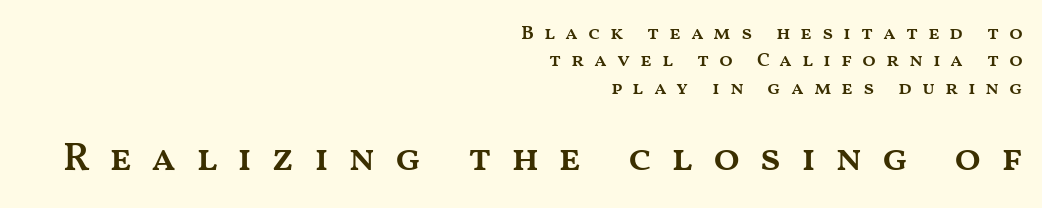
Q: Is the text bold? A: Semi-bold.
Q: Is the text italic (slanted)? A: No, it is upright.
Q: Is the text underlined? A: No.
Q: How is the paragraph aligned? A: Right-aligned.
Q: Is the spacing between letters normal or unusually wide? A: Unusually wide.
Q: Is the spacing between lines tight, normal or loose? A: Normal.
Q: Which block of text is set in a larger size, the first (top) or the second (bottom)? A: The second (bottom) one.
Q: Width (condensed, normal, or wide)? A: Wide.
Q: Stroke contrast? A: Medium.
Q: x-height? A: Medium.
Q: Monospaced? A: No.
